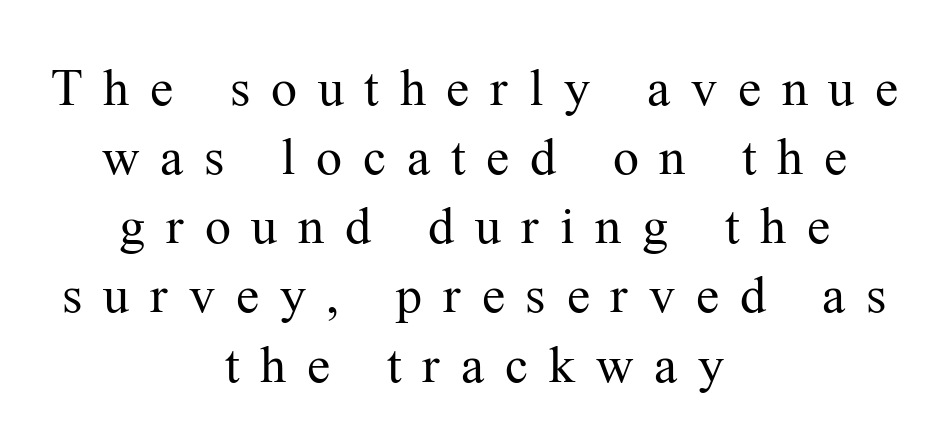
The image shows 52 px regular-weight serif type, upright; set centered, normal line spacing (1.33x), unusually wide letter spacing (+0.4 em), not underlined; medium stroke contrast and a medium x-height.
